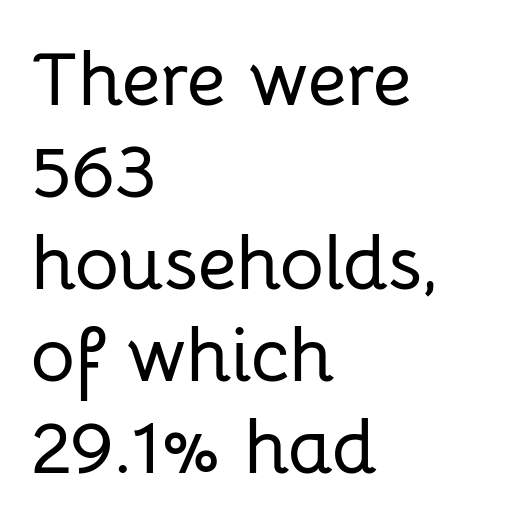
{"serif": "no", "italic": "no", "width": "normal", "stroke_contrast": "low", "x_height": "medium", "monospaced": "no", "underline": "no", "align": "left", "line_spacing_ratio": 1.21, "letter_spacing": "normal", "letter_spacing_em": 0.0, "glyph_px": 76}
